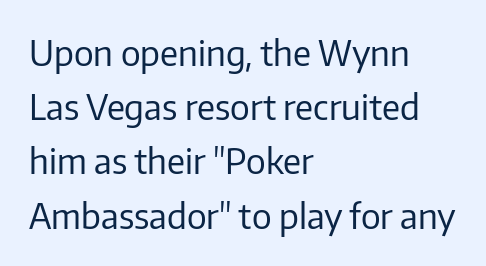
{"serif": "no", "italic": "no", "bold": "no", "weight": "regular", "width": "normal", "stroke_contrast": "low", "x_height": "medium", "monospaced": "no", "underline": "no", "align": "left", "line_spacing": "normal", "line_spacing_ratio": 1.55, "letter_spacing": "normal", "letter_spacing_em": 0.0, "glyph_px": 35}
